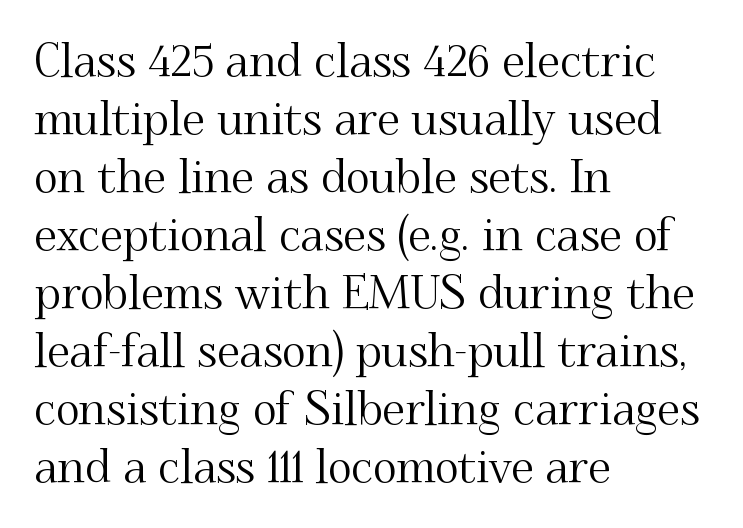
The image shows 46 px serif type, upright; set left-aligned, normal line spacing (1.26x), normal letter spacing, not underlined; medium stroke contrast and a small x-height.
